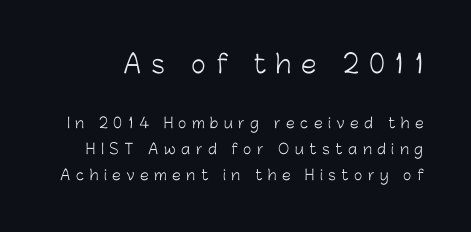
The image shows 25 px text type, upright; set line spacing 1.84x, unusually wide letter spacing (+0.4 em), not underlined; the first (top) block is 1.79x larger.
